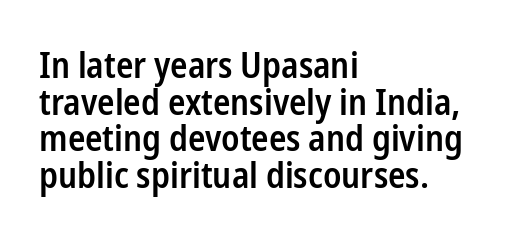
The image shows 36 px semibold, condensed sans-serif type, upright; set left-aligned, tight line spacing (1.02x), normal letter spacing, not underlined; low stroke contrast and a medium x-height.
